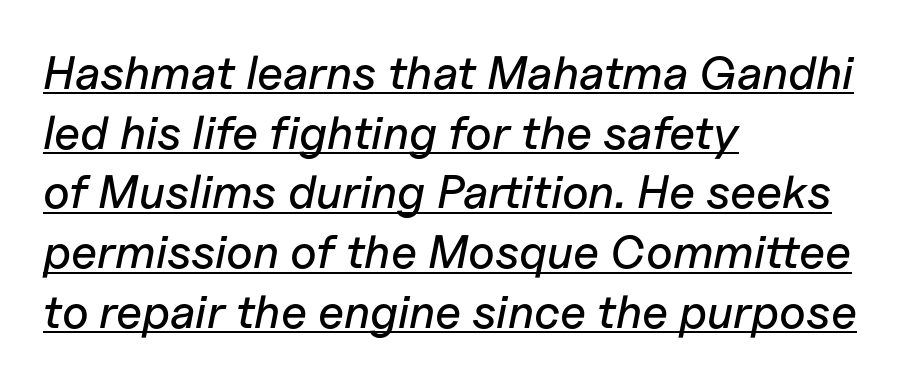
Q: Is the text italic (slanted)? A: Yes, it leans right by about 11 degrees.
Q: Is the text underlined? A: Yes.
Q: How is the paragraph aligned? A: Left-aligned.
Q: Is the spacing between letters normal or unusually wide? A: Normal.
Q: Is the spacing between lines tight, normal or loose? A: Normal.
Q: Width (condensed, normal, or wide)? A: Normal.
Q: Stroke contrast? A: Low.
Q: x-height? A: Medium.
Q: Monospaced? A: No.
